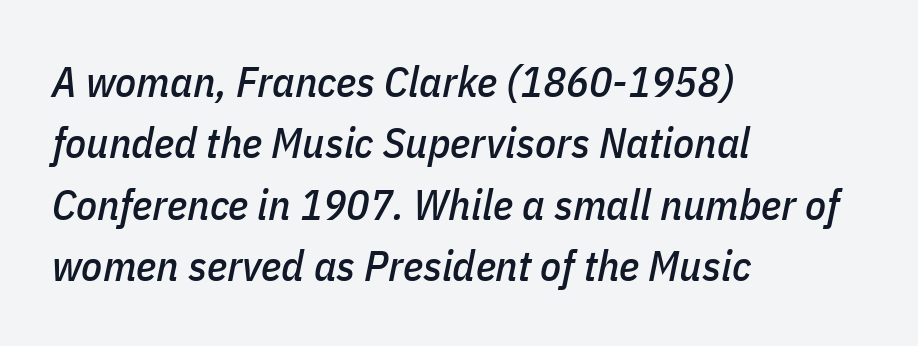
Tracking value appears to be zero — textbook default spacing. The space between consecutive lines is moderate. The rendering uses natural spacing where letterforms have individual widths. Teacher's note: observe the even left margin — that is flush-left alignment. Type without underlining.
